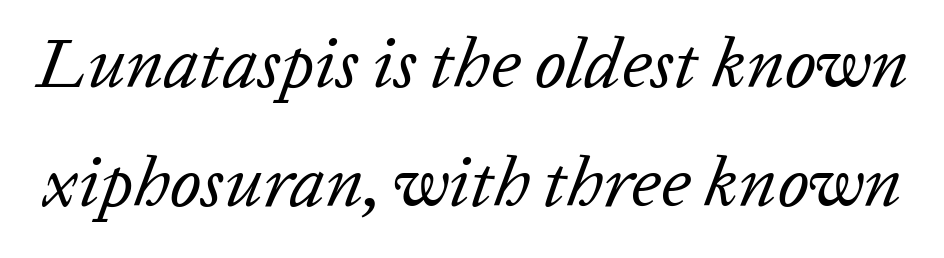
Clear beneath every line of the passage. The typesetting does not lean heavy: it is not bold. Every character sits at an angle, as italics do. Line spacing here is normal. The gaps between neighbouring characters are ordinary and unremarkable.
